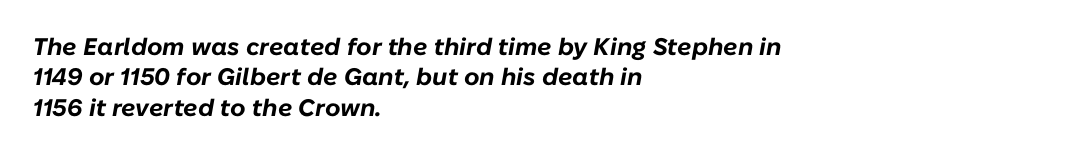
{"italic": "yes", "lean": "right", "slant_degrees": 10, "bold": "yes", "underline": "no", "align": "left", "line_spacing": "normal", "line_spacing_ratio": 1.27, "letter_spacing": "normal", "letter_spacing_em": 0.0, "glyph_px": 24}
